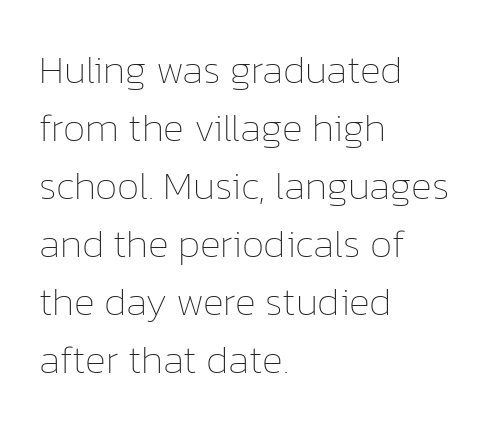
Regarding leading, the lines here are spaced in the standard way. The axis of the letterforms is exactly vertical. The letters advance in unequal steps, a hallmark of proportional type. Heft: none added — not bold. Anything drawn beneath the words? Only blank space.
